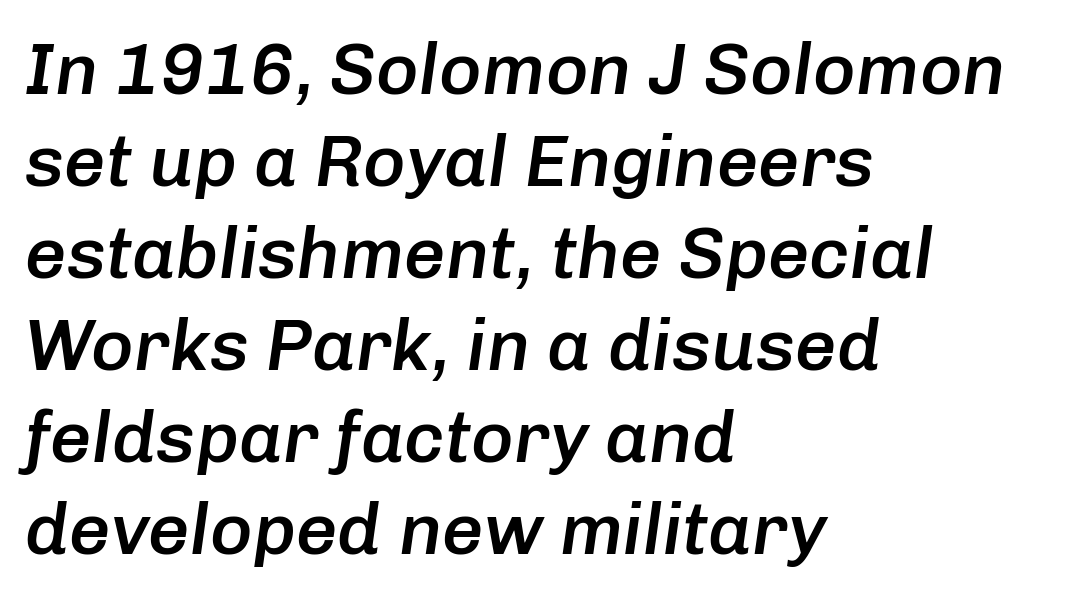
The image shows 73 px semibold type, italic (leaning right); set left-aligned, normal line spacing (1.26x), normal letter spacing, not underlined; low stroke contrast and a medium x-height.
